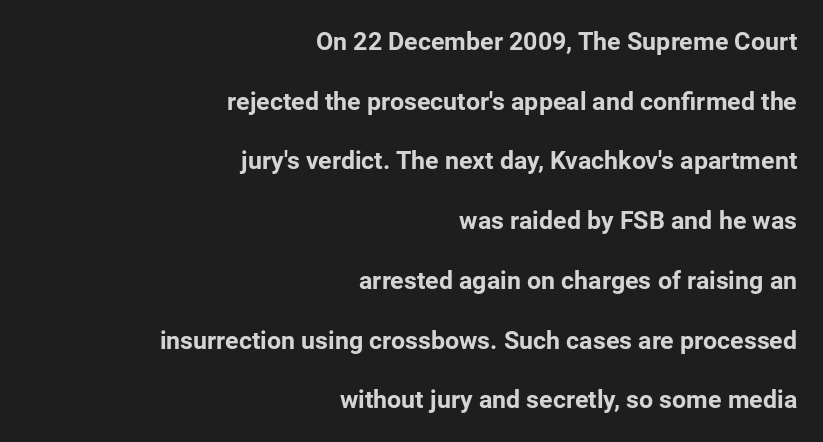
Q: Is the text bold? A: Yes.
Q: Is the text italic (slanted)? A: No, it is upright.
Q: Is the text underlined? A: No.
Q: How is the paragraph aligned? A: Right-aligned.
Q: Is the spacing between letters normal or unusually wide? A: Normal.
Q: Is the spacing between lines tight, normal or loose? A: Loose.
